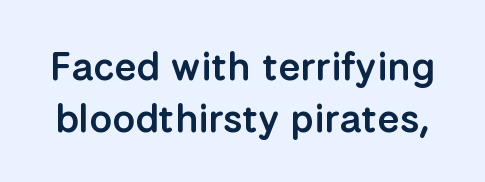
The image shows 40 px semibold sans-serif type, upright; set normal line spacing (1.3x), normal letter spacing, not underlined; low stroke contrast and a medium x-height.
